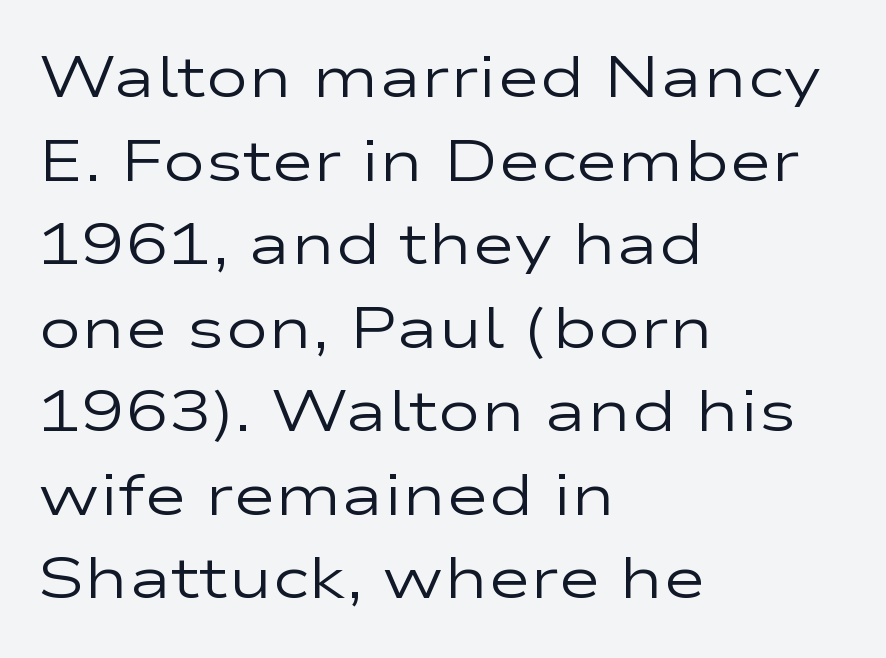
This is not heavy type; no bold has been used. Caption: multi-line text, flush left, ragged right. Compared with typical body copy, the letter spacing here is the same. These lines sit exactly where default settings would place them. The letters carry no serifs — their stems end cleanly without finishing strokes. The rendering uses natural spacing where letterforms have individual widths.
